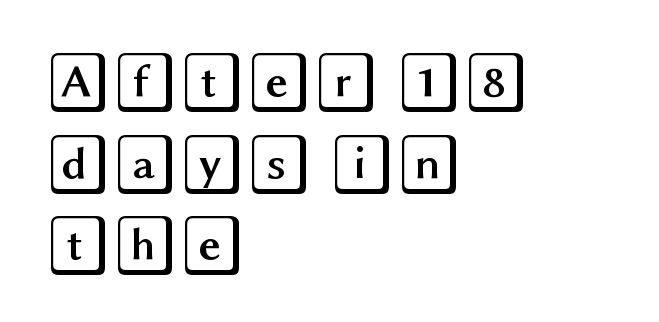
The image shows 61 px wide type, upright; set left-aligned, normal line spacing (1.34x), normal letter spacing, not underlined; a large x-height.
